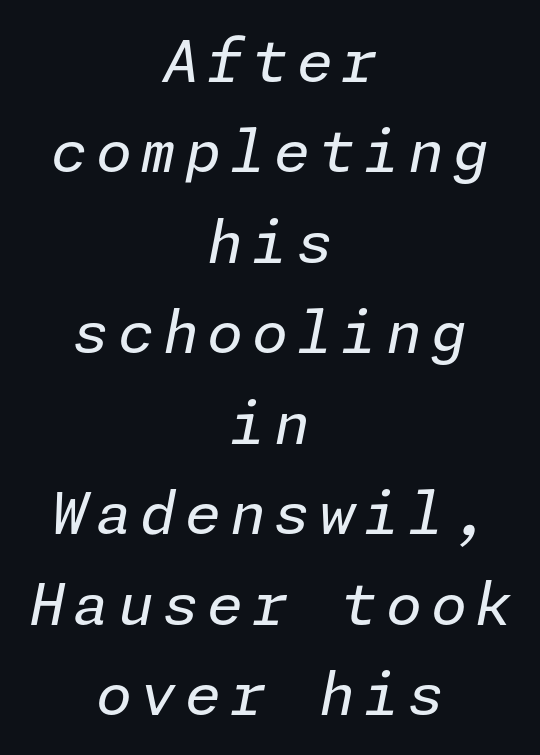
The image shows 58 px regular-weight type, italic (leaning right); set centered, normal line spacing (1.56x), not underlined; low stroke contrast and a medium x-height.
